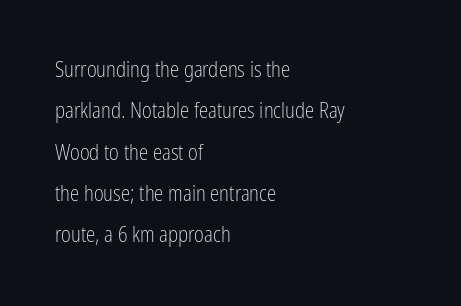
{"italic": "no", "bold": "no", "underline": "no", "align": "left", "line_spacing": "loose", "line_spacing_ratio": 1.97, "letter_spacing": "normal", "letter_spacing_em": 0.0, "glyph_px": 21}
